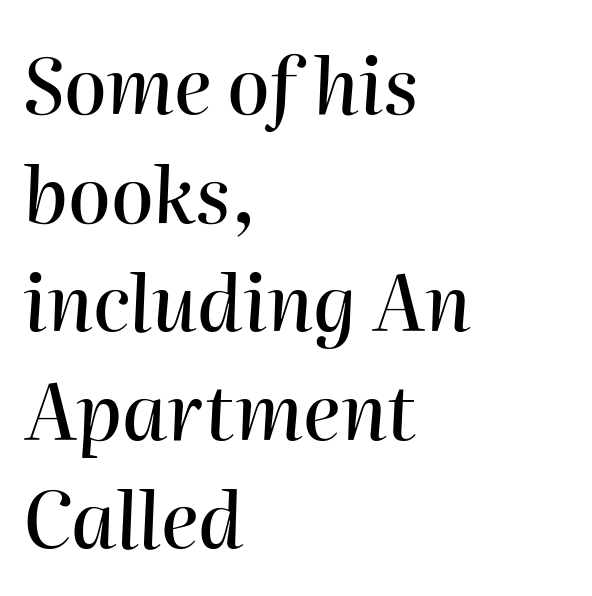
The ragged edge is on the right, which tells us the setting is flush left. Is the type slanted? Yes — the strokes lean at a clear angle. Each row of text sits above clean, open space. How would I describe the line gaps? Plain and ordinary. Character widths vary here, with narrow letters taking less room than wide ones. Tracking value appears to be zero — textbook default spacing.
